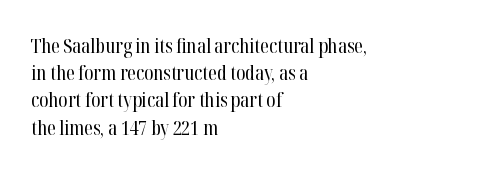
{"italic": "no", "bold": "no", "underline": "no", "align": "left", "line_spacing": "normal", "line_spacing_ratio": 1.36, "letter_spacing": "normal", "letter_spacing_em": 0.0, "glyph_px": 20}
